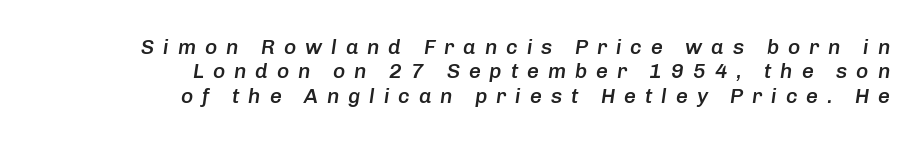
Q: Is the text bold? A: Semi-bold.
Q: Is the text italic (slanted)? A: Yes, it leans right by about 8 degrees.
Q: Is the text underlined? A: No.
Q: How is the paragraph aligned? A: Right-aligned.
Q: Is the spacing between letters normal or unusually wide? A: Unusually wide.
